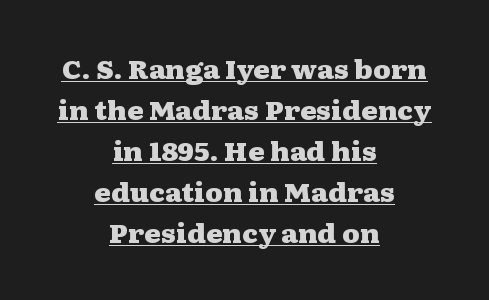
The image shows 25 px bold type, upright; set centered, normal line spacing (1.64x), normal letter spacing, underlined.
